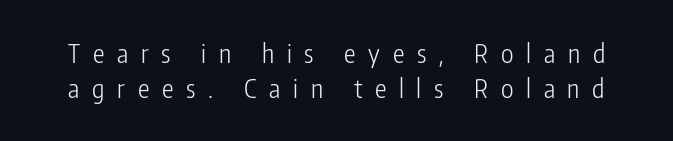
Q: Is the text bold? A: No.
Q: Is the text italic (slanted)? A: No, it is upright.
Q: Is the text underlined? A: No.
Q: Is the spacing between letters normal or unusually wide? A: Unusually wide.
Q: Is the spacing between lines tight, normal or loose? A: Normal.
